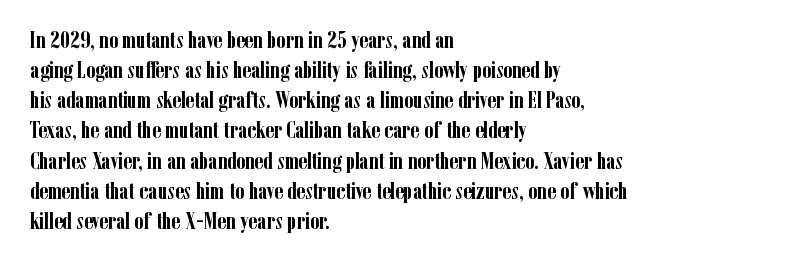
Q: Is the text bold? A: Yes.
Q: Is the text italic (slanted)? A: No, it is upright.
Q: Is the text underlined? A: No.
Q: How is the paragraph aligned? A: Left-aligned.
Q: Is the spacing between letters normal or unusually wide? A: Normal.
Q: Is the spacing between lines tight, normal or loose? A: Normal.
